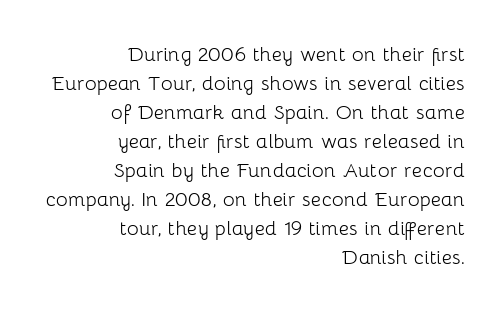
{"italic": "no", "bold": "no", "underline": "no", "align": "right", "line_spacing_ratio": 1.16, "letter_spacing": "normal", "letter_spacing_em": 0.0, "glyph_px": 25}
